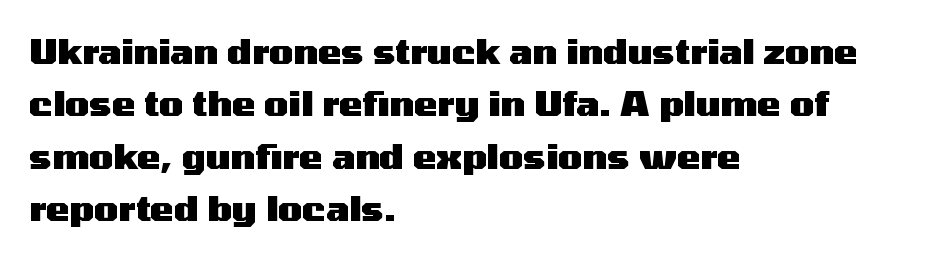
{"serif": "no", "italic": "no", "bold": "yes", "weight": "heavy", "width": "wide", "stroke_contrast": "medium", "x_height": "medium", "monospaced": "no", "underline": "no", "align": "left", "line_spacing": "normal", "line_spacing_ratio": 1.5, "letter_spacing": "normal", "letter_spacing_em": 0.0, "glyph_px": 35}
